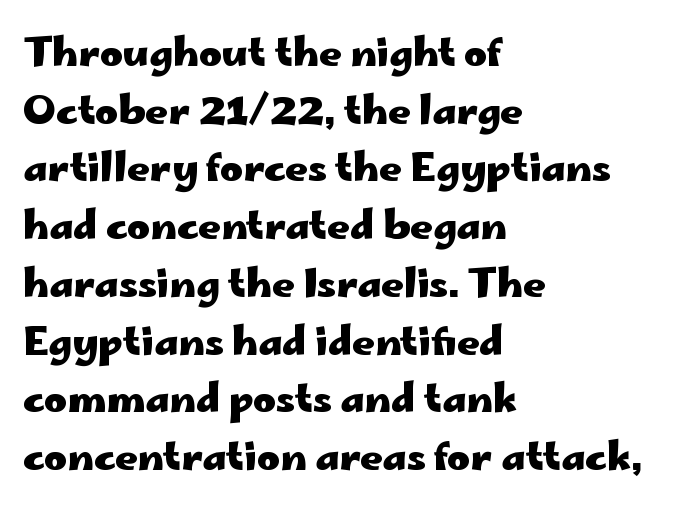
Q: Is the text bold? A: Yes.
Q: Is the text italic (slanted)? A: No, it is upright.
Q: Is the typeface a serif or a sans-serif typeface? A: Sans-serif.
Q: Is the text underlined? A: No.
Q: How is the paragraph aligned? A: Left-aligned.
Q: Is the spacing between letters normal or unusually wide? A: Normal.
Q: Is the spacing between lines tight, normal or loose? A: Normal.
Q: Width (condensed, normal, or wide)? A: Wide.
Q: Stroke contrast? A: Low.
Q: x-height? A: Small.
Q: Monospaced? A: No.
